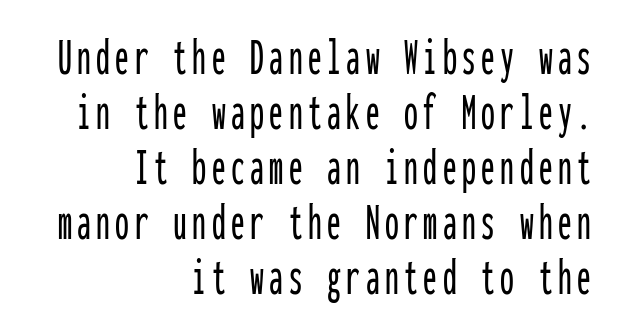
This rendering uses right alignment, leaving the left contour irregular. Nobody drew a line under any word here. Leading is clearly below the norm, producing a dense column. A typesetter would call this monospace, since all characters share one set width. Italic: no, the glyphs are upright roman.
